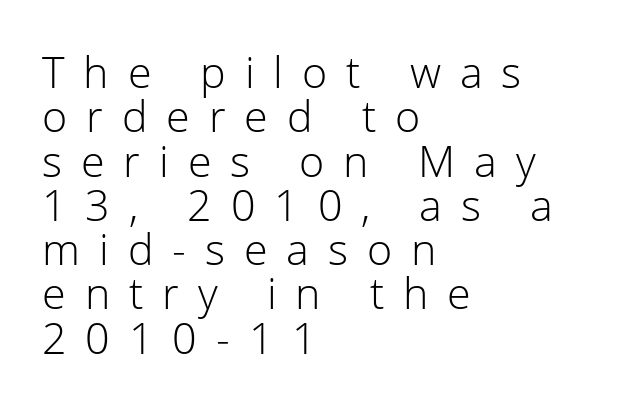
{"serif": "no", "italic": "no", "bold": "no", "weight": "light", "width": "normal", "stroke_contrast": "low", "x_height": "medium", "monospaced": "no", "underline": "no", "align": "left", "line_spacing": "tight", "line_spacing_ratio": 1.03, "letter_spacing": "wide", "letter_spacing_em": 0.44, "glyph_px": 43}
